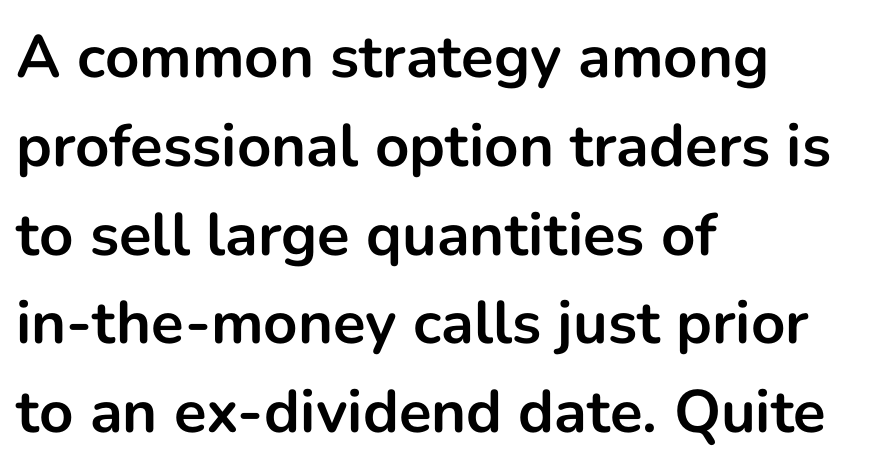
The image shows 60 px bold sans-serif type, upright; set left-aligned, normal line spacing (1.48x), normal letter spacing, not underlined; low stroke contrast and a medium x-height.
